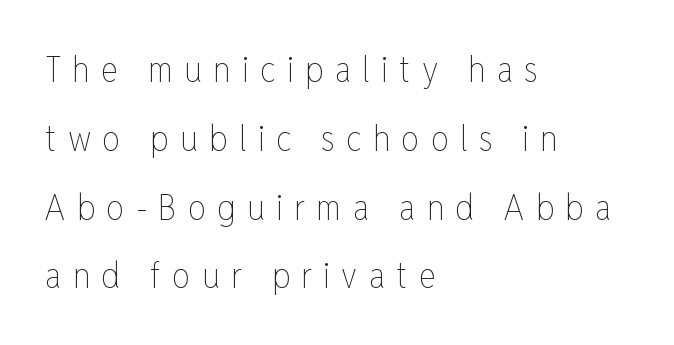
{"italic": "no", "bold": "no", "weight": "thin", "width": "condensed", "stroke_contrast": "low", "x_height": "medium", "monospaced": "no", "underline": "no", "align": "left", "line_spacing": "loose", "line_spacing_ratio": 1.91, "letter_spacing": "wide", "letter_spacing_em": 0.31, "glyph_px": 36}
